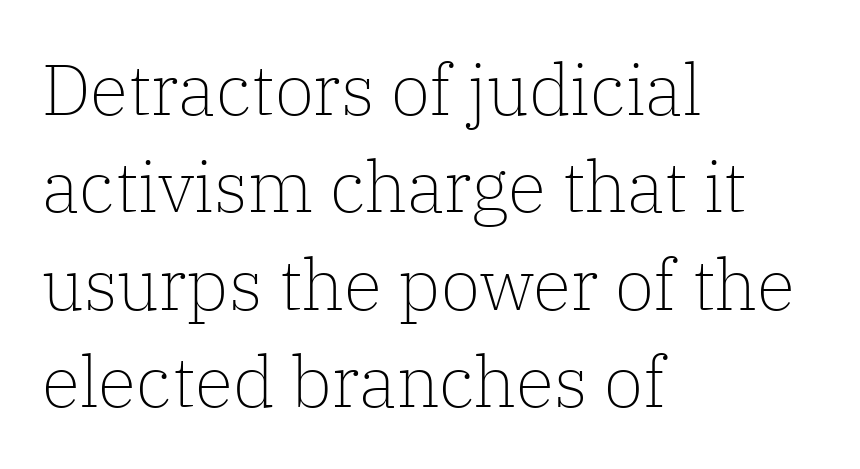
Nobody drew a line under any word here. Each word holds together tightly as a unit, with standard inter-letter gaps. The face looks like a standard text weight, possibly lighter. In CSS terms this would be text-align: left.
